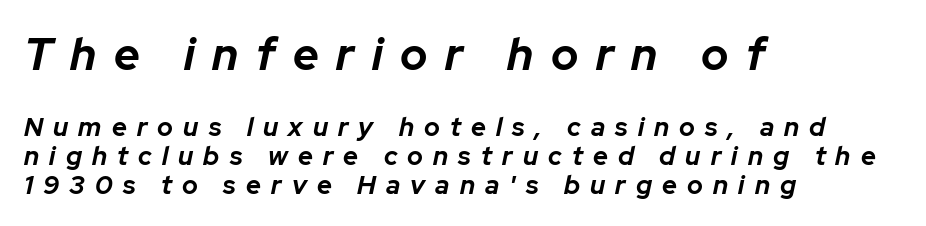
If you drew a ruler down the left edge, every line would touch it. Is the type slanted? Yes — the strokes lean at a clear angle. The passage shown is typed in a proportional face where columns would drift. Descender tails drop into unmarked territory. Honestly, the letter spacing is so wide it's the main thing you notice.
